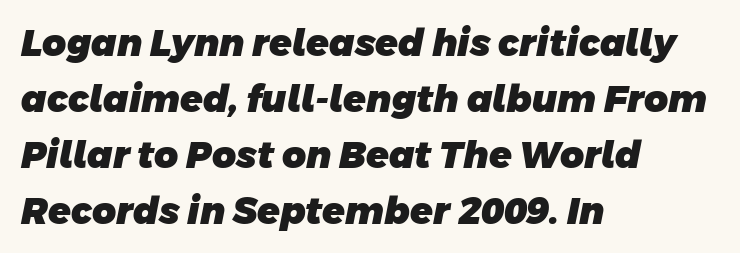
The image shows 37 px heavy sans-serif type; set left-aligned, normal line spacing (1.51x), normal letter spacing, not underlined; low stroke contrast and a large x-height.
